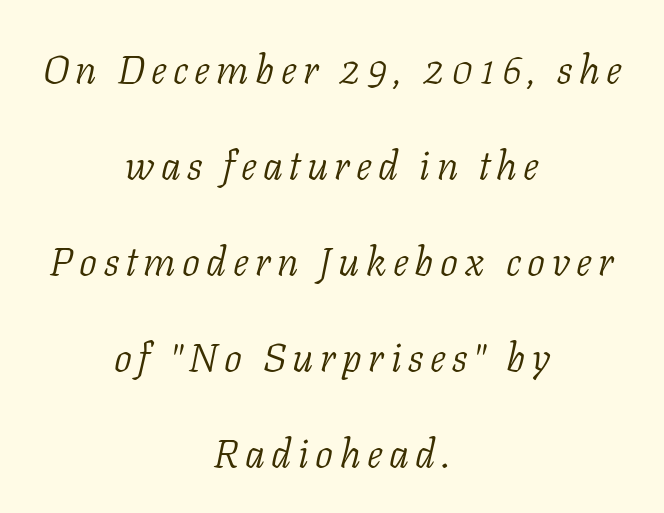
The type family on display is of the serif kind. Do the characters align in a grid? No, the font is proportional. Nobody drew a line under any word here. Baseline-to-baseline distance is far greater than the letter height. Summary of weight: not heavy and not bold. In CSS terms this would be text-align: center.
